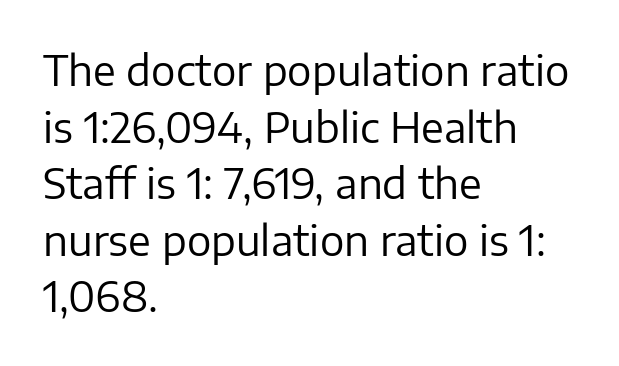
Is there any slant? The stems are plumb. The passage shown is typeset with a sans-serif family. Note the varied advance widths — an 'i' is clearly narrower than an 'm'. Each word holds together tightly as a unit, with standard inter-letter gaps. Each stroke keeps to a modest, everyday thickness or less. Honestly, the row spacing looks completely unremarkable.
